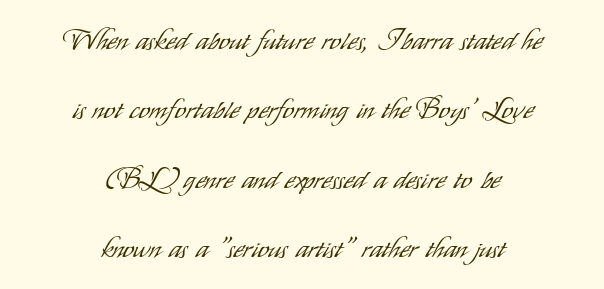
The type is set solid horizontally, with unmodified tracking. This rendering uses center alignment, leaving both contours irregular but symmetric. Decoration check: the copy has no underline. Loosely led — the rows are spread out. Bold? No — there's no thickening of the strokes.
